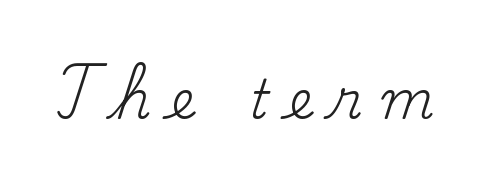
Spacing verdict: proportional, widths tailored to each character. The gaps between neighbouring characters are conspicuously large. Is the type heavy? It reads as light-to-regular instead.
